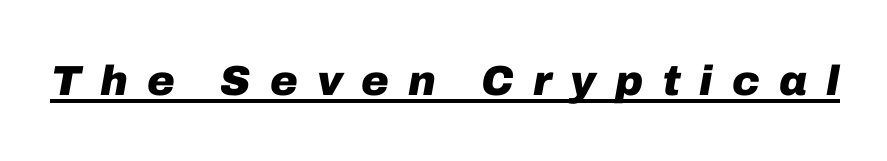
Q: Is the text bold? A: Yes.
Q: Is the text italic (slanted)? A: Yes, it leans right by about 10 degrees.
Q: Is the text underlined? A: Yes.
Q: Is the spacing between letters normal or unusually wide? A: Unusually wide.
Q: Width (condensed, normal, or wide)? A: Normal.
Q: Stroke contrast? A: Low.
Q: x-height? A: Medium.
Q: Monospaced? A: No.
